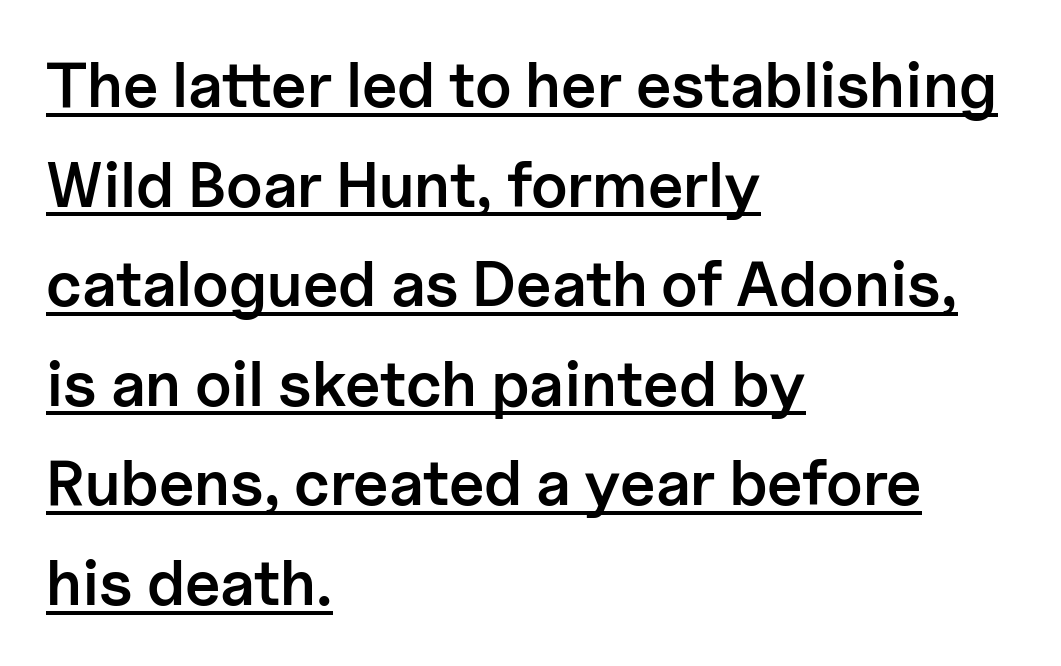
{"serif": "no", "italic": "no", "bold": "semi", "weight": "semibold", "width": "normal", "stroke_contrast": "low", "x_height": "medium", "monospaced": "no", "underline": "yes", "align": "left", "line_spacing": "normal", "line_spacing_ratio": 1.58, "letter_spacing": "normal", "letter_spacing_em": 0.0, "glyph_px": 63}
